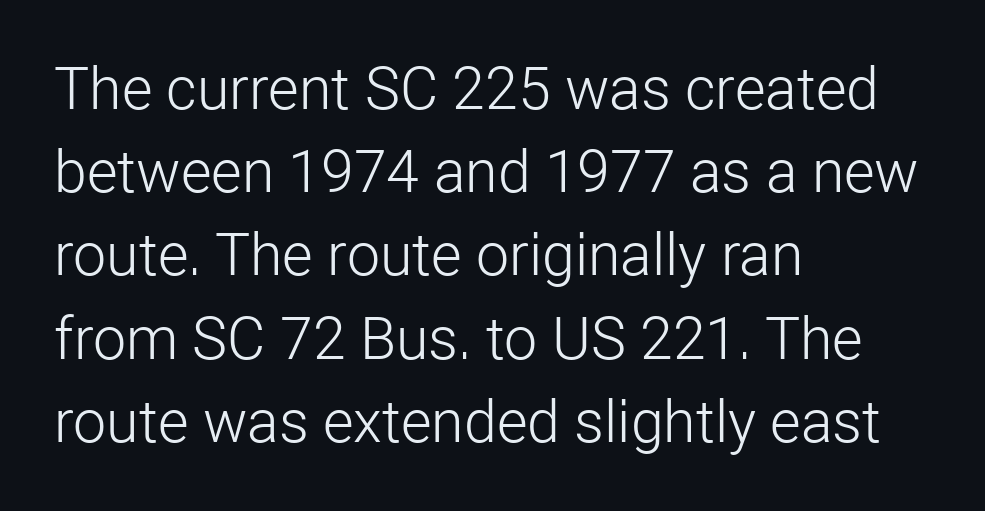
{"serif": "no", "italic": "no", "bold": "no", "weight": "light", "width": "normal", "stroke_contrast": "low", "x_height": "medium", "monospaced": "no", "underline": "no", "align": "left", "line_spacing": "normal", "line_spacing_ratio": 1.41, "letter_spacing": "normal", "letter_spacing_em": 0.0, "glyph_px": 59}
